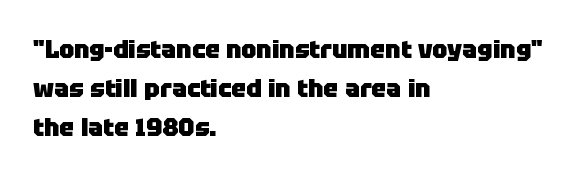
The image shows 25 px bold type, upright; set left-aligned, normal line spacing (1.56x), normal letter spacing, not underlined.
